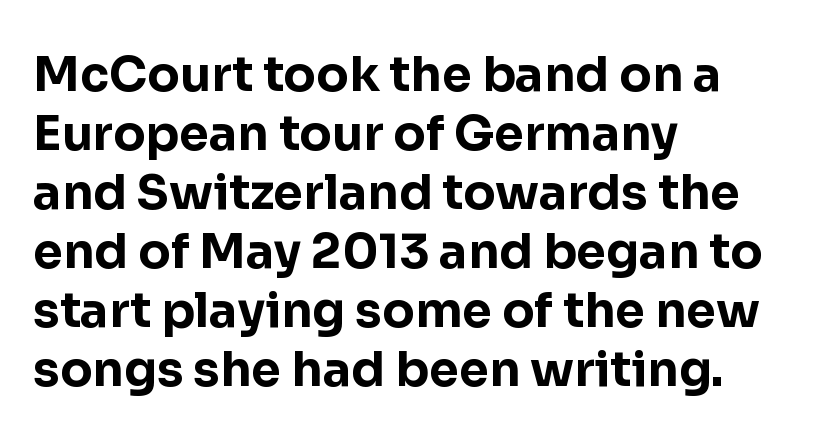
{"serif": "no", "italic": "no", "bold": "yes", "weight": "bold", "width": "normal", "stroke_contrast": "low", "x_height": "medium", "monospaced": "no", "underline": "no", "align": "left", "line_spacing_ratio": 1.23, "letter_spacing": "normal", "letter_spacing_em": 0.0, "glyph_px": 48}
